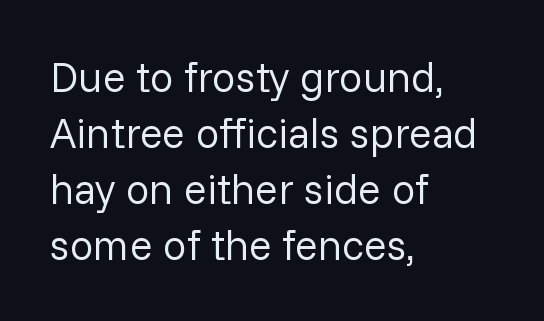
Q: Is the text bold? A: No.
Q: Is the text italic (slanted)? A: No, it is upright.
Q: Is the typeface a serif or a sans-serif typeface? A: Sans-serif.
Q: Is the text underlined? A: No.
Q: How is the paragraph aligned? A: Left-aligned.
Q: Is the spacing between letters normal or unusually wide? A: Normal.
Q: Is the spacing between lines tight, normal or loose? A: Normal.
Q: Width (condensed, normal, or wide)? A: Normal.
Q: Stroke contrast? A: Low.
Q: x-height? A: Medium.
Q: Monospaced? A: No.
